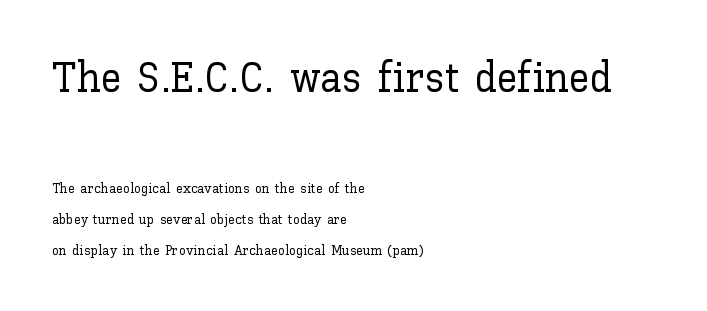
{"italic": "no", "width": "normal", "stroke_contrast": "low", "x_height": "medium", "monospaced": "no", "underline": "no", "align": "left", "line_spacing": "loose", "line_spacing_ratio": 2.22, "letter_spacing": "normal", "letter_spacing_em": 0.0, "larger_block": "first", "size_ratio": 3.0, "glyph_px": 42}
